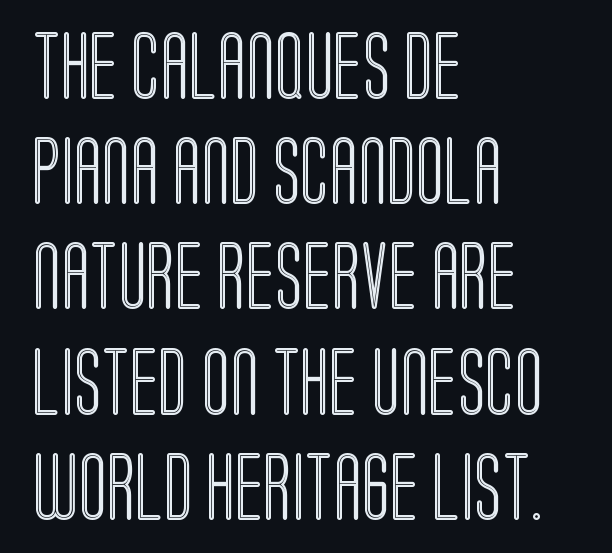
The image shows 67 px condensed type, upright; set left-aligned, normal line spacing (1.57x), normal letter spacing, not underlined; a large x-height.
